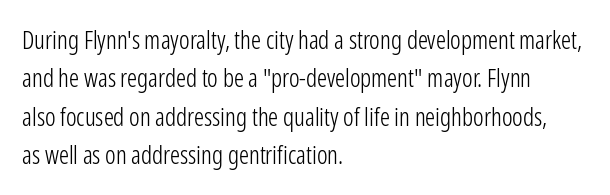
Q: Is the text bold? A: No.
Q: Is the text italic (slanted)? A: No, it is upright.
Q: Is the text underlined? A: No.
Q: How is the paragraph aligned? A: Left-aligned.
Q: Is the spacing between letters normal or unusually wide? A: Normal.
Q: Is the spacing between lines tight, normal or loose? A: Normal.
